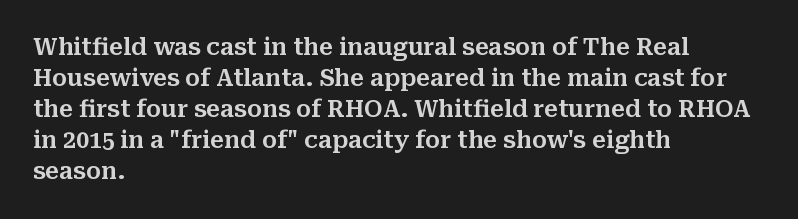
The image shows 23 px text type, upright; set left-aligned, normal line spacing (1.35x), normal letter spacing, not underlined.
